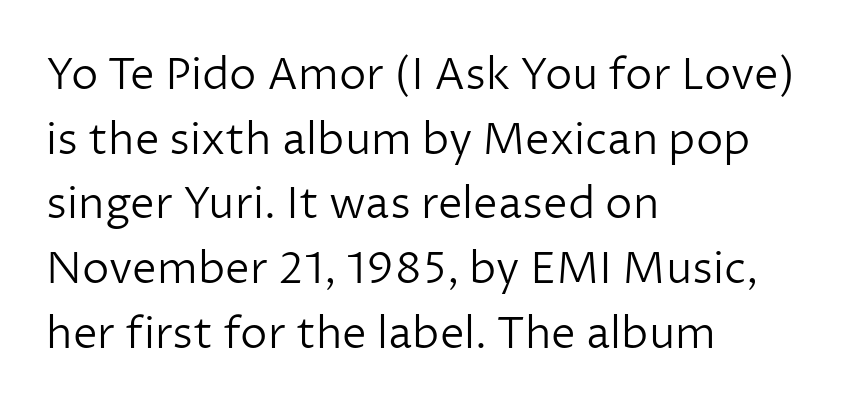
The image shows 44 px light sans-serif type, upright; set left-aligned, normal line spacing (1.47x), normal letter spacing, not underlined; low stroke contrast and a medium x-height.
